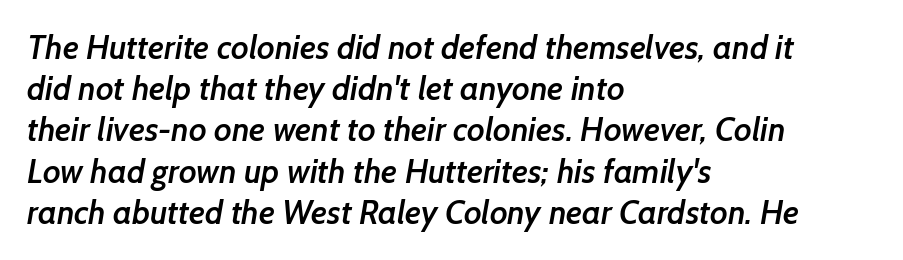
Successive baselines arrive at the customary interval. Type style note: lacks serifs. Alignment: flush left. Weight: semibold (demi). Nobody drew a line under any word here. Tracking here is standard; glyphs follow each other at the usual distance.
